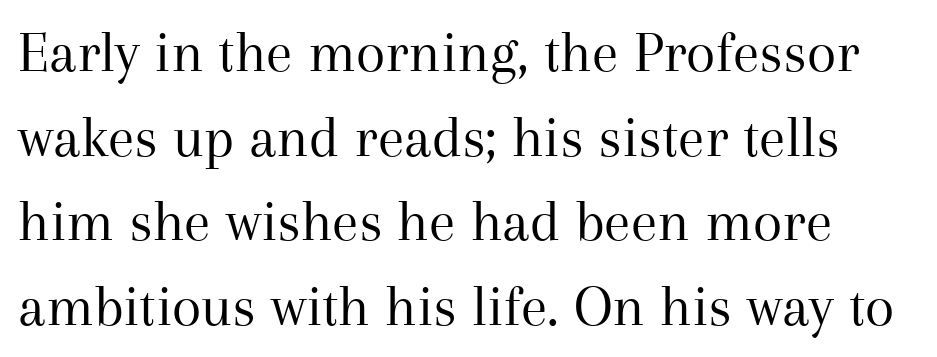
The image shows 60 px regular-weight serif type, upright; set normal line spacing (1.41x), normal letter spacing, not underlined; medium stroke contrast and a medium x-height.
